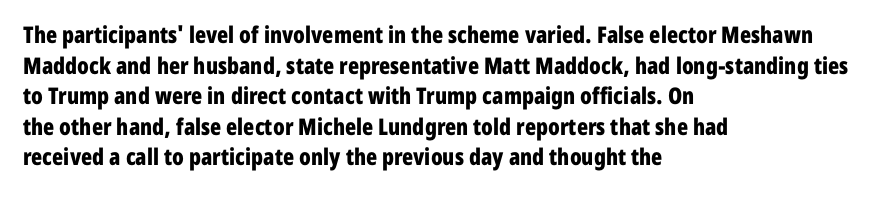
The image shows 23 px bold type, upright; set left-aligned, normal line spacing (1.33x), normal letter spacing, not underlined.
